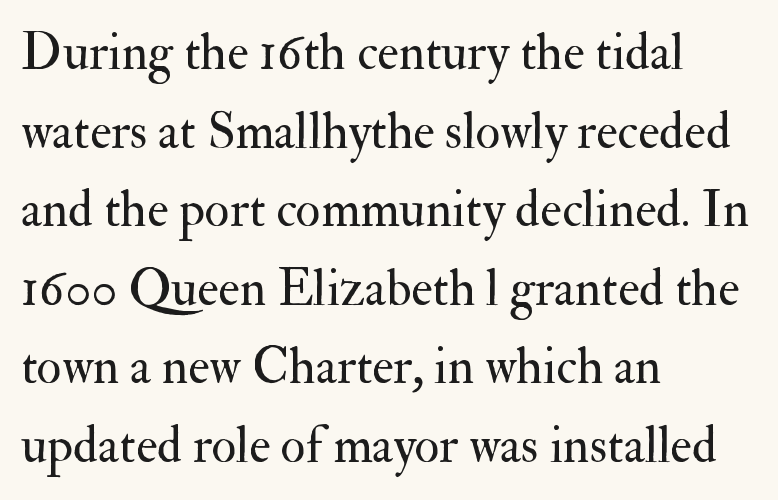
The image shows 51 px regular-weight serif type, upright; set left-aligned, normal line spacing (1.54x), normal letter spacing, not underlined; medium stroke contrast and a small x-height.
